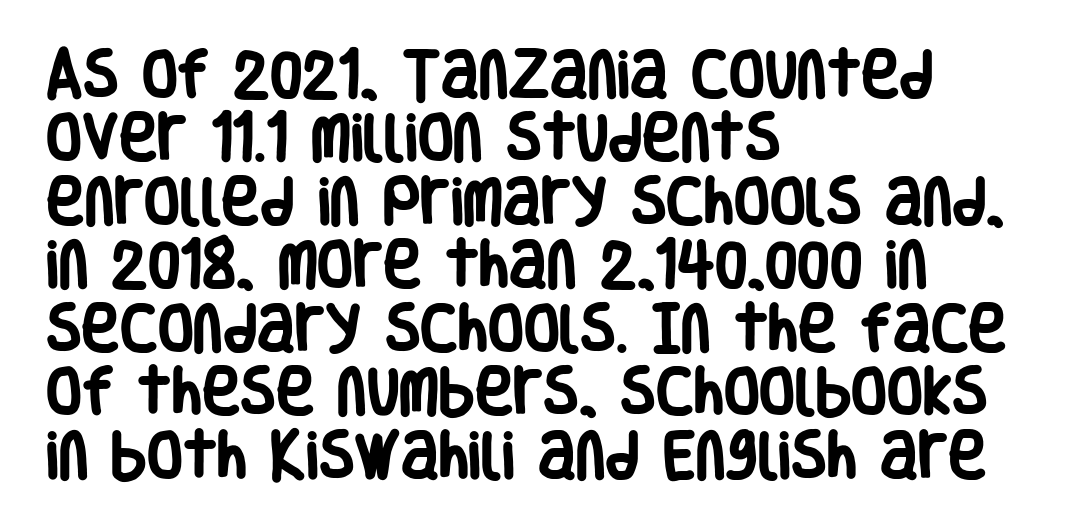
Short and long lines alike share a common starting point at left. Rendered with straight, roman letterforms. Lines of text with bare space underneath. The sample has been set heavy, in full bold. The characters display no serif detailing; their extremities are plain. Varying glyph widths throughout — classic text-font behaviour.
